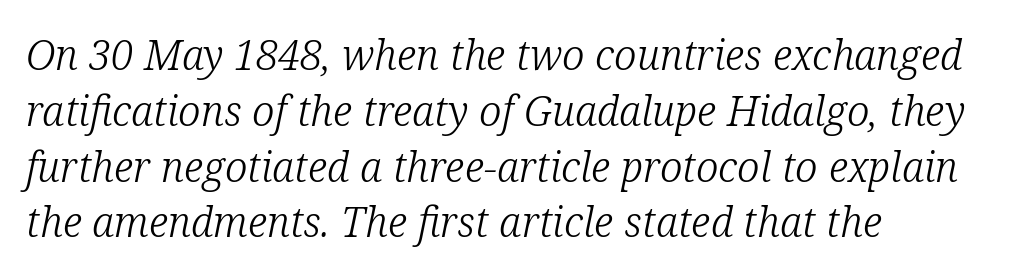
Q: Is the text bold? A: No.
Q: Is the text italic (slanted)? A: Yes, it leans right by about 12 degrees.
Q: Is the typeface a serif or a sans-serif typeface? A: Serif.
Q: Is the text underlined? A: No.
Q: How is the paragraph aligned? A: Left-aligned.
Q: Is the spacing between letters normal or unusually wide? A: Normal.
Q: Is the spacing between lines tight, normal or loose? A: Normal.
Q: Width (condensed, normal, or wide)? A: Normal.
Q: Stroke contrast? A: Low.
Q: x-height? A: Medium.
Q: Monospaced? A: No.
